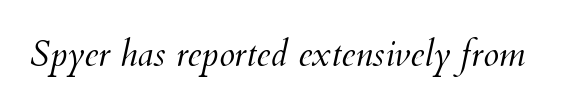
Q: Is the text bold? A: No.
Q: Is the text italic (slanted)? A: Yes, it leans right by about 12 degrees.
Q: Is the text underlined? A: No.
Q: Is the spacing between letters normal or unusually wide? A: Normal.
Q: Width (condensed, normal, or wide)? A: Normal.
Q: Stroke contrast? A: Medium.
Q: x-height? A: Small.
Q: Monospaced? A: No.
